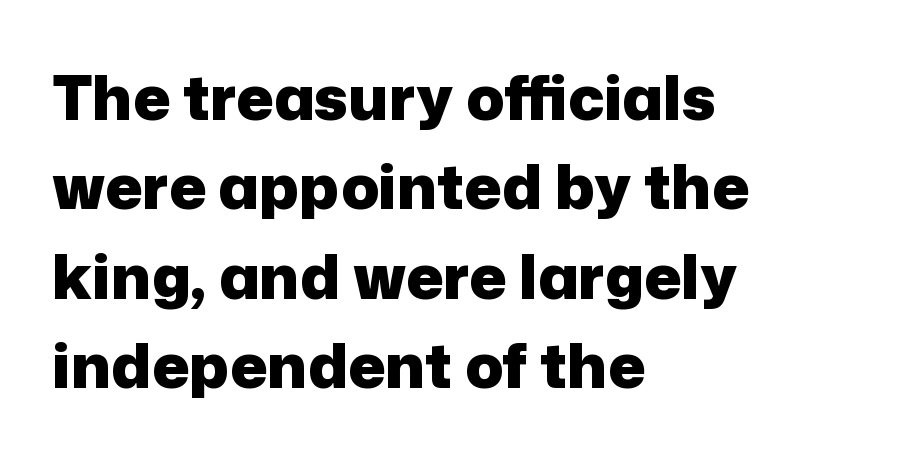
Q: Is the text bold? A: Yes.
Q: Is the text italic (slanted)? A: No, it is upright.
Q: Is the typeface a serif or a sans-serif typeface? A: Sans-serif.
Q: Is the text underlined? A: No.
Q: How is the paragraph aligned? A: Left-aligned.
Q: Is the spacing between letters normal or unusually wide? A: Normal.
Q: Is the spacing between lines tight, normal or loose? A: Normal.
Q: Width (condensed, normal, or wide)? A: Normal.
Q: Stroke contrast? A: Low.
Q: x-height? A: Medium.
Q: Monospaced? A: No.
